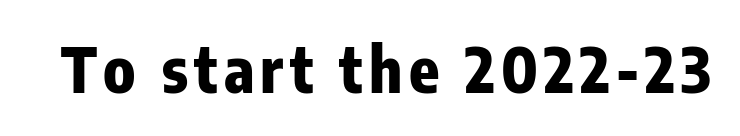
Does the weight exceed regular? Yes, all the way to bold. Is this a fixed-width face? No — the glyphs have proportional, varying widths. No feet cap the strokes, marking this as sans-serif type. Upright lettering throughout. Descenders hang freely into open space.
